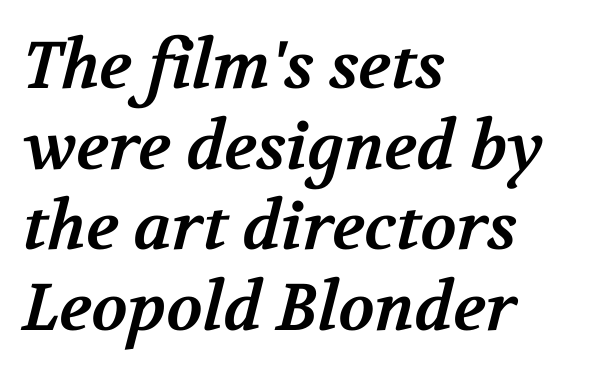
{"serif": "yes", "bold": "yes", "weight": "bold", "width": "normal", "stroke_contrast": "medium", "x_height": "medium", "monospaced": "no", "underline": "no", "align": "left", "line_spacing_ratio": 1.22, "letter_spacing": "normal", "letter_spacing_em": 0.0, "glyph_px": 66}
